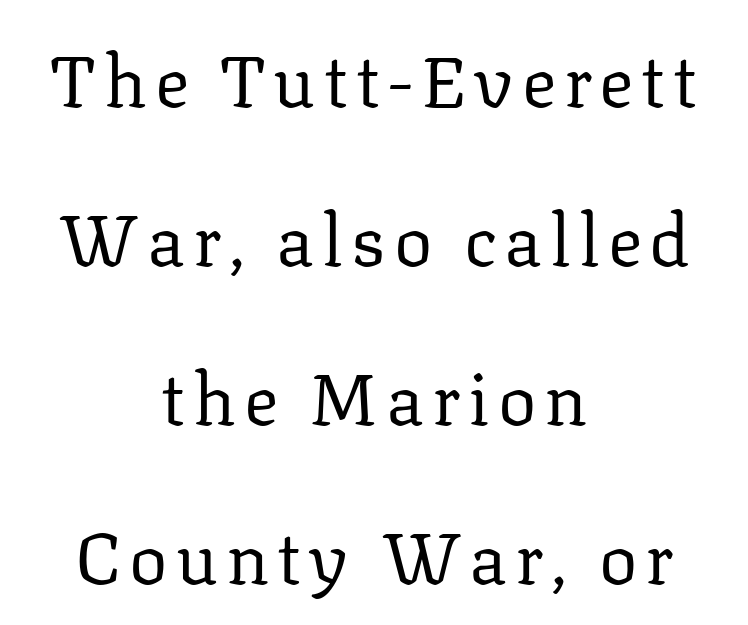
These lines are rendered in a variable-pitch font. These lines are composed in type with serifs. Quick note: underline off. Is the type heavy? It reads as light-to-regular instead. Leading is clearly above the norm, producing a sparse column.
